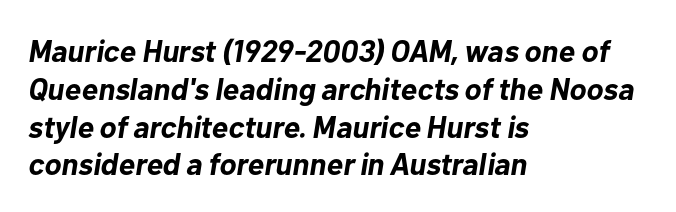
Q: Is the text bold? A: Yes.
Q: Is the text italic (slanted)? A: Yes, it leans right by about 10 degrees.
Q: Is the text underlined? A: No.
Q: How is the paragraph aligned? A: Left-aligned.
Q: Is the spacing between letters normal or unusually wide? A: Normal.
Q: Width (condensed, normal, or wide)? A: Normal.
Q: Stroke contrast? A: Low.
Q: x-height? A: Medium.
Q: Monospaced? A: No.
